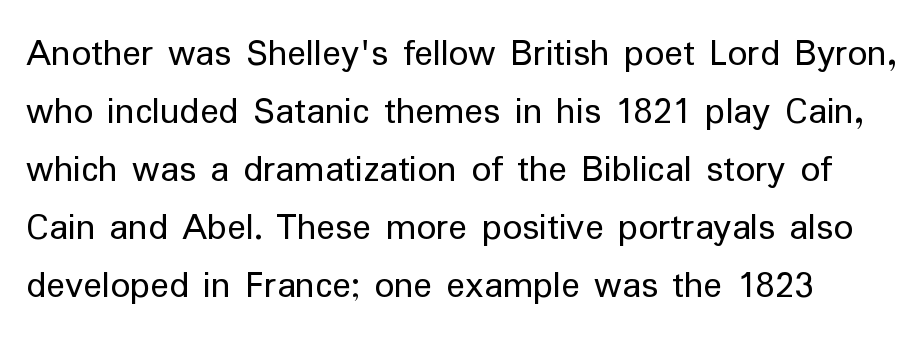
The image shows 39 px regular-weight sans-serif type, upright; set normal line spacing (1.49x), normal letter spacing, not underlined; low stroke contrast and a medium x-height.
